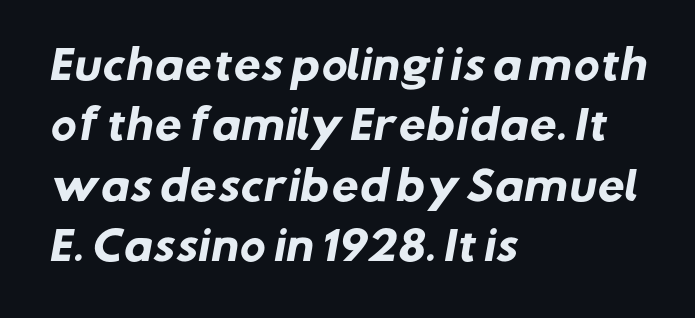
{"serif": "no", "bold": "yes", "weight": "heavy", "width": "normal", "stroke_contrast": "low", "x_height": "medium", "monospaced": "no", "underline": "no", "align": "left", "line_spacing": "normal", "line_spacing_ratio": 1.55, "letter_spacing": "normal", "letter_spacing_em": 0.0, "glyph_px": 39}
